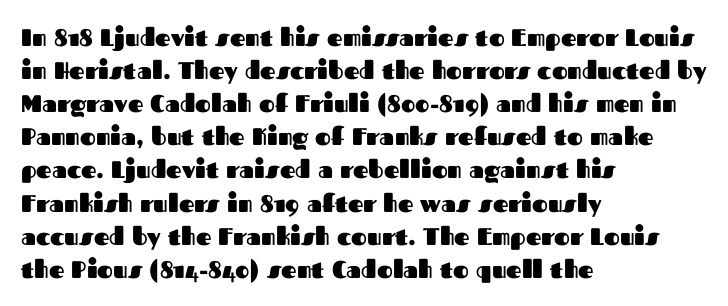
These lines keep a tight, regular rhythm from letter to letter. Heavy-handed strokes throughout: this text is bold. A normal amount of white space separates one row of letters from the next. The font's upright variant was chosen for this text. The string is rendered with underlining switched off. Which margin do the lines hug? The left one — the right edge is uneven.
